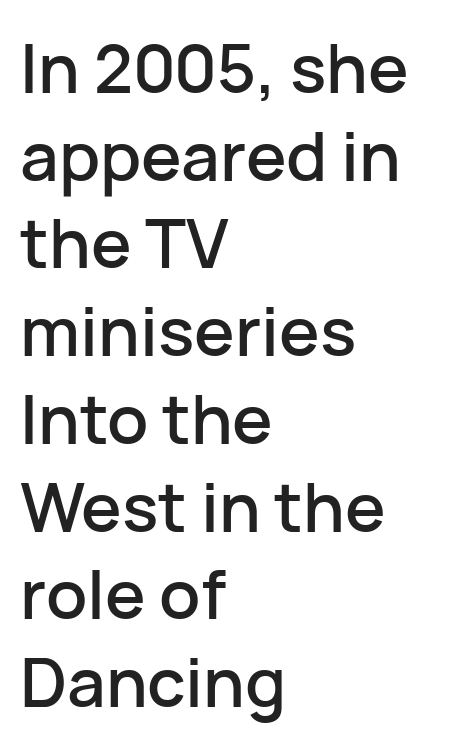
The image shows 68 px sans-serif type, upright; set left-aligned, normal line spacing (1.29x), normal letter spacing, not underlined; low stroke contrast and a medium x-height.
